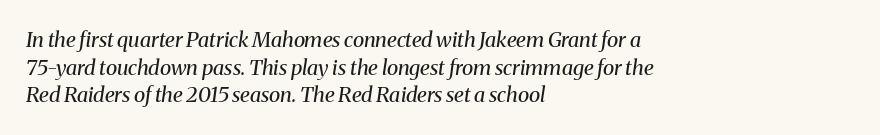
{"italic": "yes", "lean": "right", "slant_degrees": 8, "bold": "no", "underline": "no", "align": "left", "line_spacing": "normal", "line_spacing_ratio": 1.32, "letter_spacing": "normal", "letter_spacing_em": 0.0, "glyph_px": 21}
